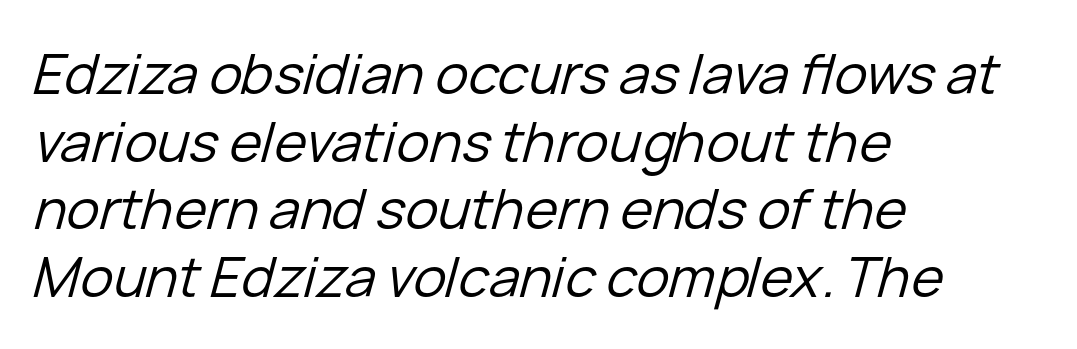
The image shows 55 px regular-weight type, italic (leaning right); set left-aligned, line spacing 1.23x, normal letter spacing, not underlined; low stroke contrast and a medium x-height.
